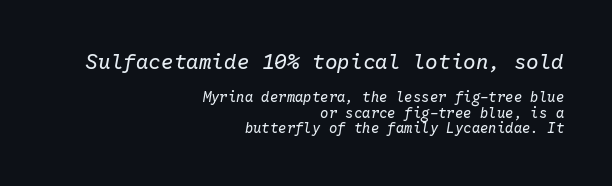
Q: Is the text bold? A: No.
Q: Is the text italic (slanted)? A: Yes, it leans right by about 10 degrees.
Q: Is the text underlined? A: No.
Q: How is the paragraph aligned? A: Right-aligned.
Q: Is the spacing between letters normal or unusually wide? A: Normal.
Q: Is the spacing between lines tight, normal or loose? A: Tight.
Q: Which block of text is set in a larger size, the first (top) or the second (bottom)? A: The first (top) one.
